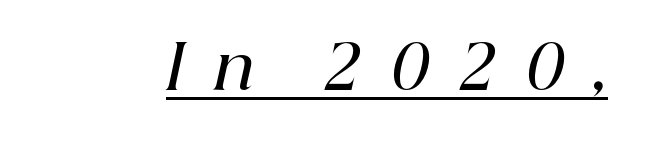
{"serif": "yes", "italic": "yes", "lean": "right", "slant_degrees": 12, "bold": "semi", "weight": "semibold", "width": "normal", "stroke_contrast": "high", "x_height": "medium", "monospaced": "no", "underline": "yes", "letter_spacing": "wide", "letter_spacing_em": 0.48, "glyph_px": 61}
